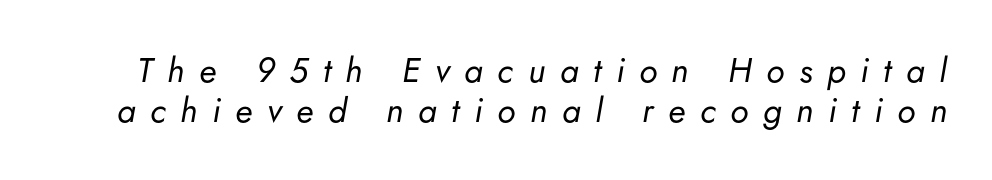
The image shows 34 px regular-weight type, italic (leaning right); set line spacing 1.17x, unusually wide letter spacing (+0.43 em), not underlined; low stroke contrast and a small x-height.
